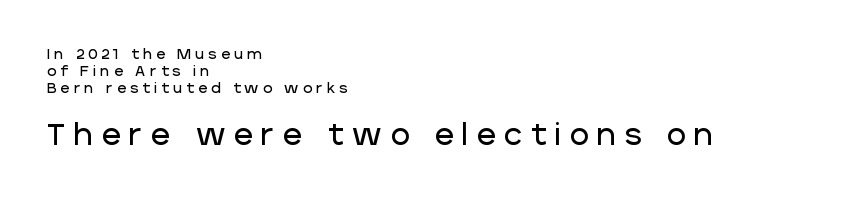
The image shows 29 px sans-serif type, upright; set left-aligned, line spacing 1.2x, unusually wide letter spacing (+0.3 em), not underlined; the second (bottom) block is 2.07x larger; low stroke contrast and a large x-height.
